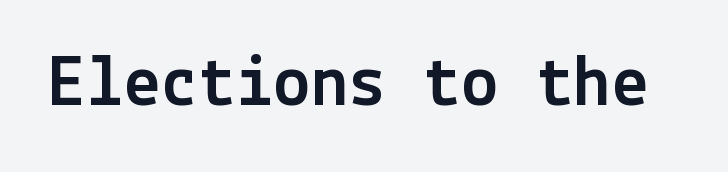
The letters sit at their default tracking, neither squeezed nor spread. Serif or sans? Sans — the stroke terminals are bare. Ordinary non-slanted type is in use. Descenders are the only things crossing below the line.
